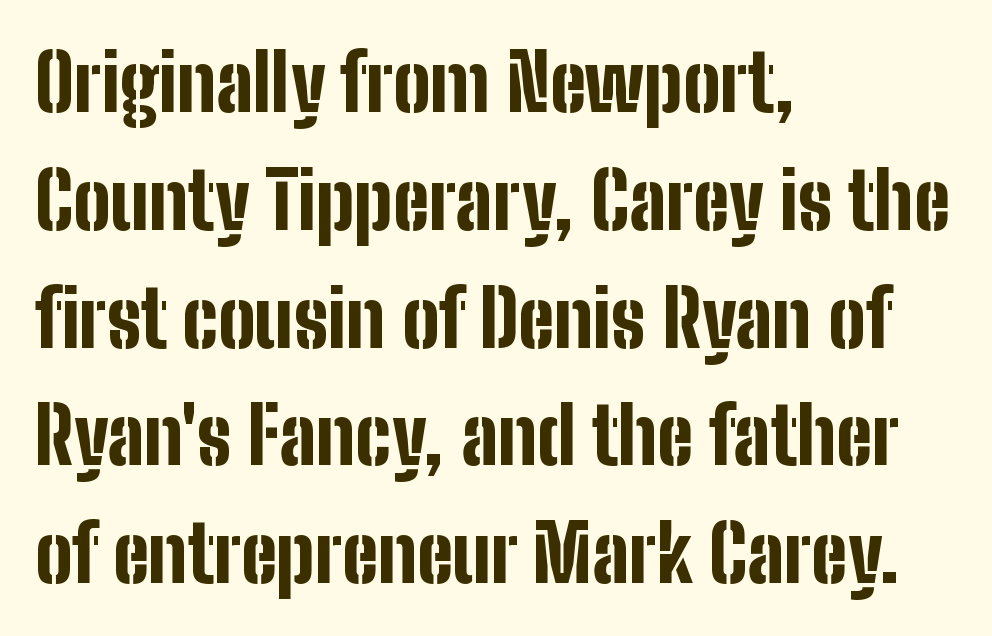
Is there any slant? The stems are plumb. Here the glyphs are tracked normally, forming tight word shapes. Pretty heavy lettering here — definitely bold. The text was rendered using a sans face with plain stroke endings.
